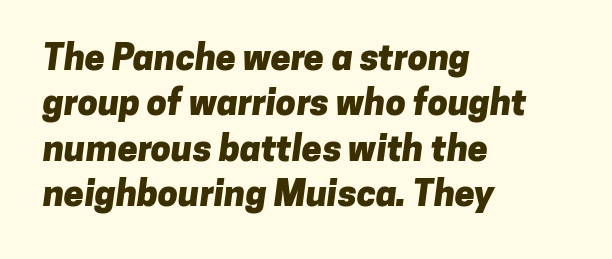
Q: Is the text bold? A: Yes.
Q: Is the typeface a serif or a sans-serif typeface? A: Sans-serif.
Q: Is the text underlined? A: No.
Q: How is the paragraph aligned? A: Left-aligned.
Q: Is the spacing between letters normal or unusually wide? A: Normal.
Q: Is the spacing between lines tight, normal or loose? A: Normal.
Q: Width (condensed, normal, or wide)? A: Normal.
Q: Stroke contrast? A: Low.
Q: x-height? A: Medium.
Q: Monospaced? A: No.
